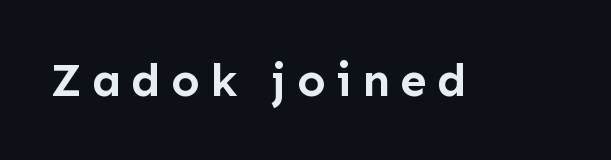
The image shows 47 px semibold sans-serif type, upright; set unusually wide letter spacing (+0.22 em), not underlined; low stroke contrast and a medium x-height.
